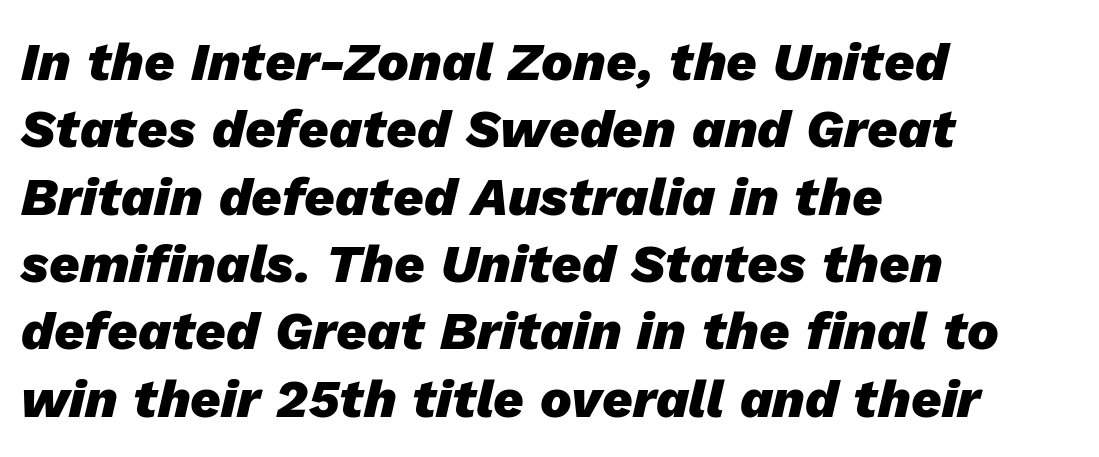
Q: Is the text bold? A: Yes.
Q: Is the text italic (slanted)? A: Yes, it leans right by about 13 degrees.
Q: Is the text underlined? A: No.
Q: How is the paragraph aligned? A: Left-aligned.
Q: Is the spacing between letters normal or unusually wide? A: Normal.
Q: Is the spacing between lines tight, normal or loose? A: Normal.
Q: Width (condensed, normal, or wide)? A: Normal.
Q: Stroke contrast? A: Low.
Q: x-height? A: Medium.
Q: Monospaced? A: No.
